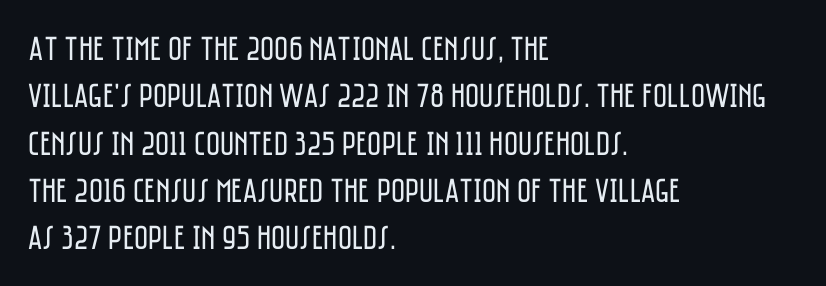
The letters carry no serifs — their stems end cleanly without finishing strokes. Compared with a centered layout, this one pins lines to the left instead. Italic? Not at all — the glyphs are vertical. Tracking value appears to be zero — textbook default spacing. The passage shown is typed in a proportional face where columns would drift. The designer left line spacing at the default.
